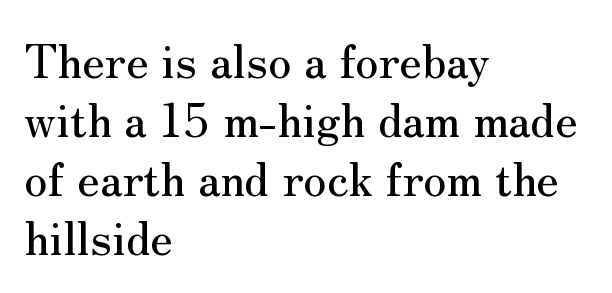
{"serif": "yes", "italic": "no", "width": "normal", "stroke_contrast": "medium", "x_height": "small", "monospaced": "no", "underline": "no", "align": "left", "line_spacing": "normal", "line_spacing_ratio": 1.28, "letter_spacing": "normal", "letter_spacing_em": 0.0, "glyph_px": 46}
